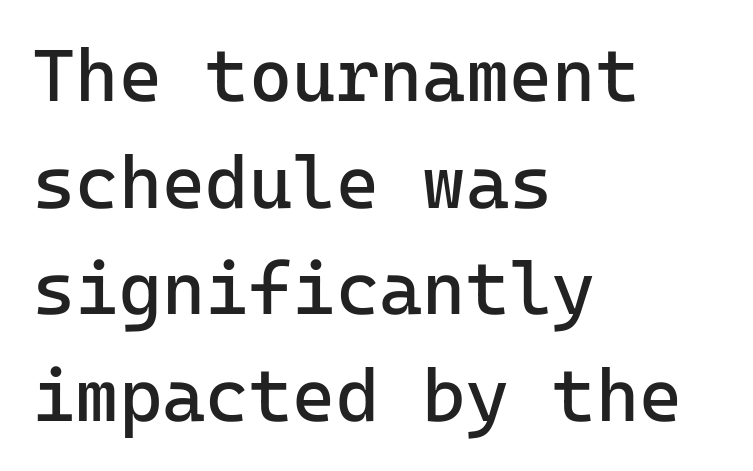
{"serif": "no", "italic": "no", "bold": "no", "weight": "regular", "width": "normal", "stroke_contrast": "low", "x_height": "medium", "monospaced": "yes", "underline": "no", "align": "left", "line_spacing": "normal", "line_spacing_ratio": 1.44, "letter_spacing": "normal", "letter_spacing_em": 0.0, "glyph_px": 74}
